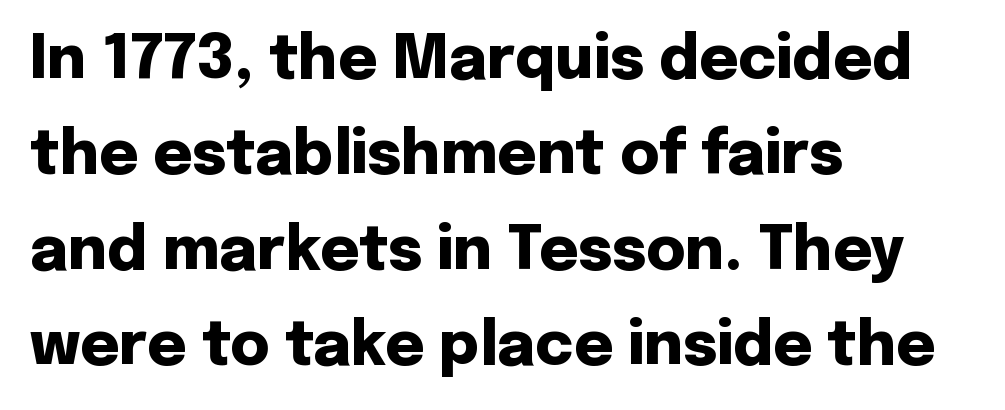
{"serif": "no", "italic": "no", "bold": "yes", "weight": "heavy", "width": "normal", "stroke_contrast": "low", "x_height": "medium", "monospaced": "no", "underline": "no", "align": "left", "line_spacing": "normal", "line_spacing_ratio": 1.59, "letter_spacing": "normal", "letter_spacing_em": 0.0, "glyph_px": 60}
